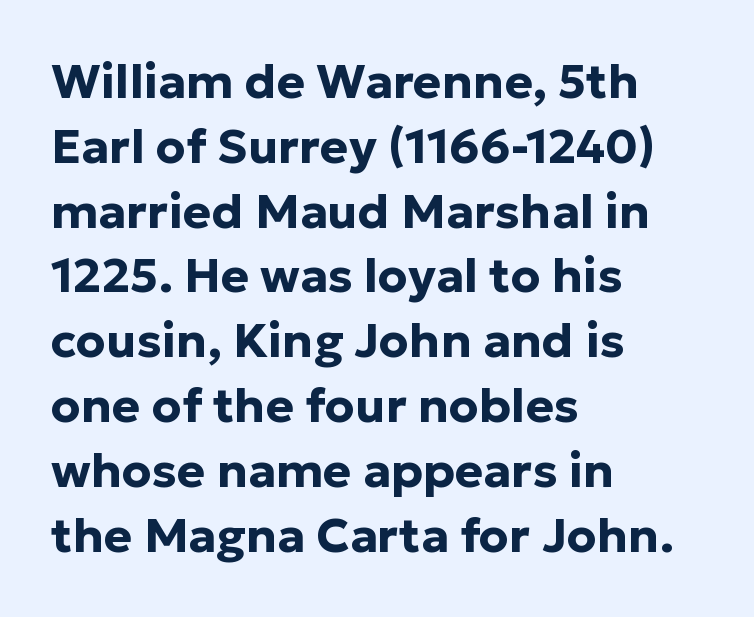
Spacing verdict: proportional, widths tailored to each character. I'd describe the lettering as bold — thick and assertive. Every character sits straight up, as roman type does. Descender tails drop into unmarked territory. Examine the stroke ends and you'll find no serifs.
